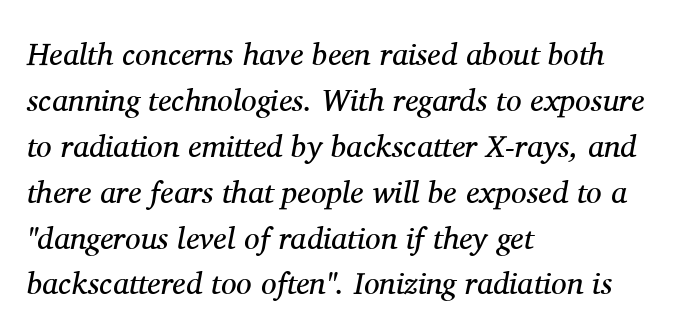
Q: Is the text bold? A: No.
Q: Is the text italic (slanted)? A: Yes, it leans right by about 11 degrees.
Q: Is the typeface a serif or a sans-serif typeface? A: Serif.
Q: Is the text underlined? A: No.
Q: How is the paragraph aligned? A: Left-aligned.
Q: Is the spacing between letters normal or unusually wide? A: Normal.
Q: Is the spacing between lines tight, normal or loose? A: Normal.
Q: Width (condensed, normal, or wide)? A: Normal.
Q: Stroke contrast? A: Medium.
Q: x-height? A: Medium.
Q: Monospaced? A: No.
